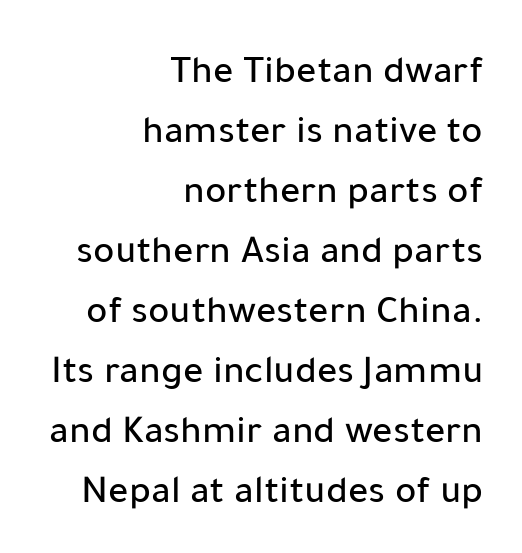
Q: Is the text italic (slanted)? A: No, it is upright.
Q: Is the typeface a serif or a sans-serif typeface? A: Sans-serif.
Q: Is the text underlined? A: No.
Q: How is the paragraph aligned? A: Right-aligned.
Q: Is the spacing between letters normal or unusually wide? A: Normal.
Q: Is the spacing between lines tight, normal or loose? A: Normal.
Q: Width (condensed, normal, or wide)? A: Normal.
Q: Stroke contrast? A: Low.
Q: x-height? A: Medium.
Q: Monospaced? A: No.
